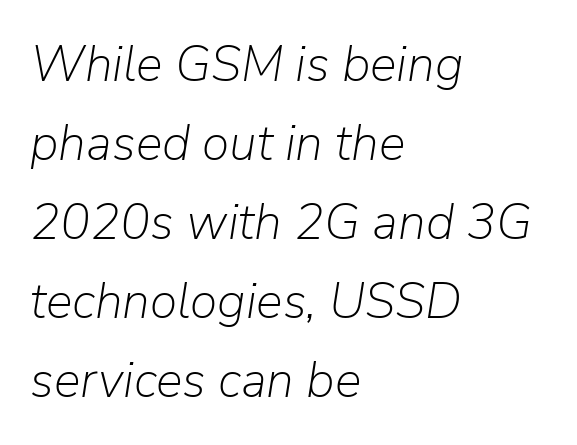
{"italic": "yes", "lean": "right", "slant_degrees": 9, "bold": "no", "weight": "light", "width": "normal", "stroke_contrast": "low", "x_height": "medium", "monospaced": "no", "underline": "no", "align": "left", "line_spacing": "normal", "line_spacing_ratio": 1.58, "letter_spacing": "normal", "letter_spacing_em": 0.0, "glyph_px": 50}
